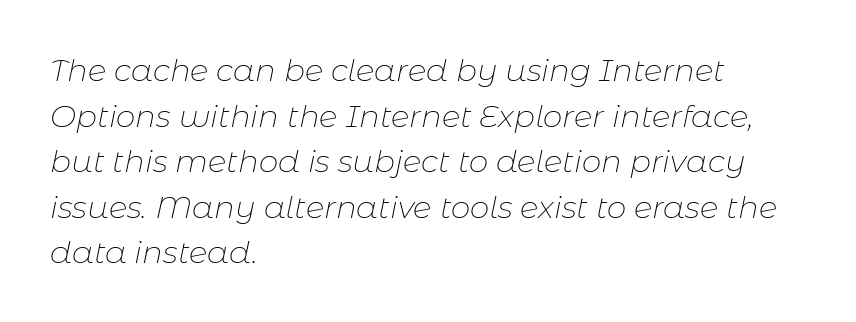
Q: Is the text bold? A: No.
Q: Is the text italic (slanted)? A: Yes, it leans right by about 11 degrees.
Q: Is the text underlined? A: No.
Q: How is the paragraph aligned? A: Left-aligned.
Q: Is the spacing between letters normal or unusually wide? A: Normal.
Q: Is the spacing between lines tight, normal or loose? A: Normal.
Q: Width (condensed, normal, or wide)? A: Normal.
Q: Stroke contrast? A: Low.
Q: x-height? A: Medium.
Q: Monospaced? A: No.
